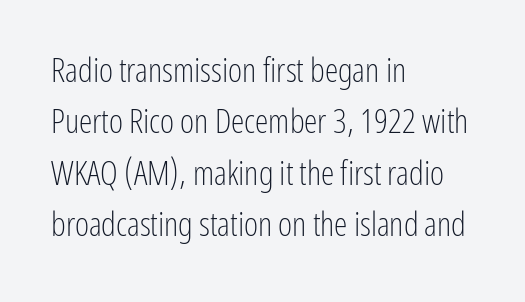
Q: Is the text bold? A: No.
Q: Is the text italic (slanted)? A: No, it is upright.
Q: Is the typeface a serif or a sans-serif typeface? A: Sans-serif.
Q: Is the text underlined? A: No.
Q: How is the paragraph aligned? A: Left-aligned.
Q: Is the spacing between letters normal or unusually wide? A: Normal.
Q: Is the spacing between lines tight, normal or loose? A: Normal.
Q: Width (condensed, normal, or wide)? A: Condensed.
Q: Stroke contrast? A: Low.
Q: x-height? A: Medium.
Q: Monospaced? A: No.
